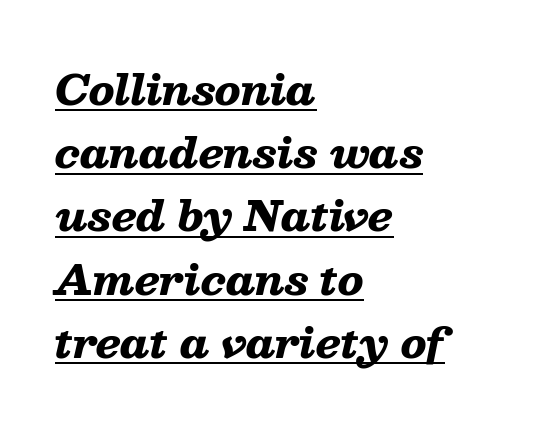
{"italic": "yes", "lean": "right", "slant_degrees": 13, "bold": "yes", "weight": "heavy", "width": "wide", "stroke_contrast": "low", "x_height": "medium", "monospaced": "no", "underline": "yes", "align": "left", "line_spacing": "normal", "line_spacing_ratio": 1.58, "letter_spacing": "normal", "letter_spacing_em": 0.0, "glyph_px": 40}
